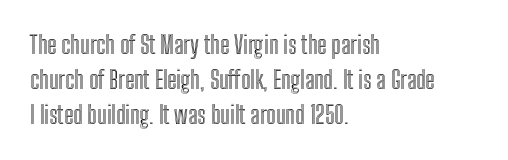
Q: Is the text italic (slanted)? A: No, it is upright.
Q: Is the text underlined? A: No.
Q: How is the paragraph aligned? A: Left-aligned.
Q: Is the spacing between letters normal or unusually wide? A: Normal.
Q: Is the spacing between lines tight, normal or loose? A: Normal.
